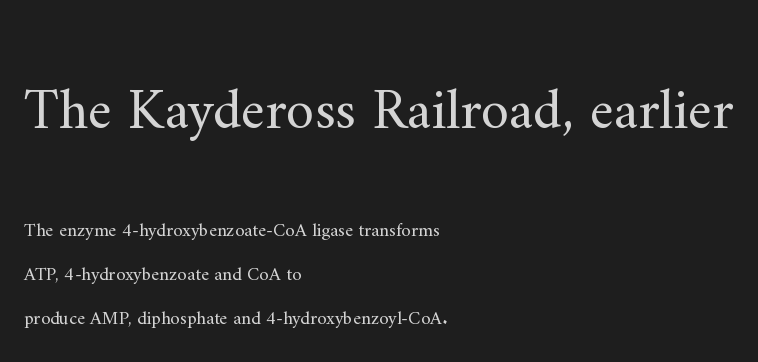
Visually the block forms a straight wall on the left and a jagged coastline on the right. The letterforms sit at book weight or below. The strip under each line holds only bare page. Note: serifs present on the glyphs. Does the bottom block carry the larger type? No, the top block does. You could not count columns in this text — the font is proportionally spaced.
